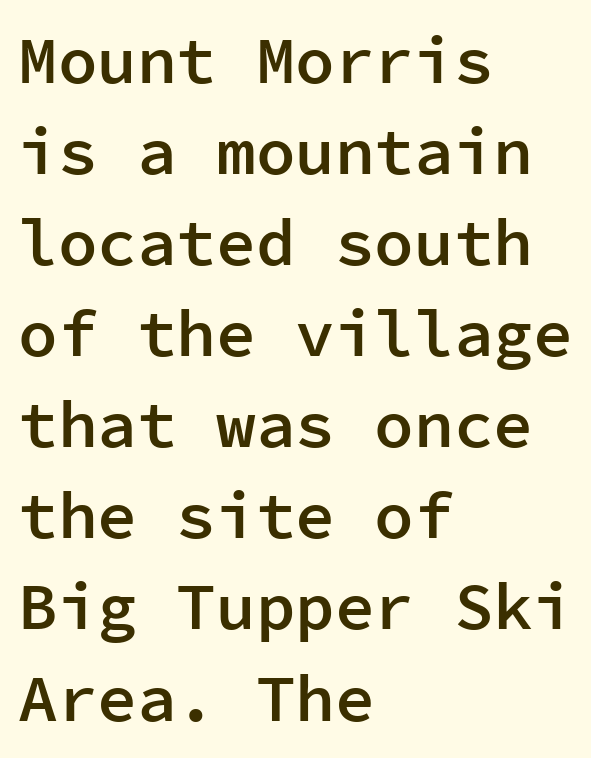
{"serif": "no", "italic": "no", "bold": "semi", "weight": "semibold", "width": "normal", "stroke_contrast": "low", "x_height": "medium", "monospaced": "yes", "underline": "no", "align": "left", "line_spacing": "normal", "line_spacing_ratio": 1.38, "letter_spacing": "normal", "letter_spacing_em": 0.0, "glyph_px": 66}
